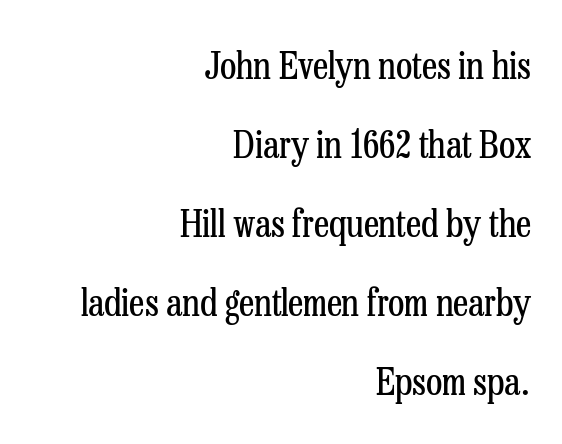
{"serif": "yes", "italic": "no", "bold": "no", "weight": "regular", "width": "condensed", "stroke_contrast": "low", "x_height": "medium", "monospaced": "no", "underline": "no", "align": "right", "line_spacing": "loose", "line_spacing_ratio": 2.08, "letter_spacing": "normal", "letter_spacing_em": 0.0, "glyph_px": 38}
